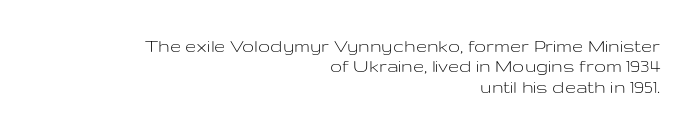
{"italic": "no", "bold": "no", "underline": "no", "align": "right", "line_spacing": "tight", "line_spacing_ratio": 1.02, "letter_spacing": "normal", "letter_spacing_em": 0.0, "glyph_px": 20}
